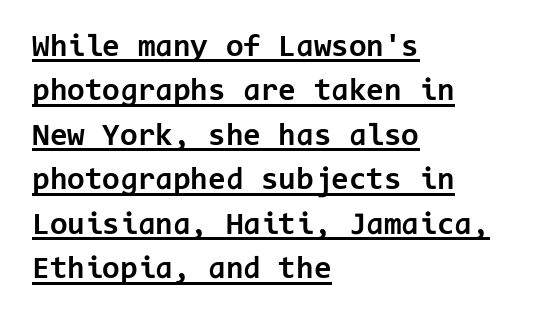
Upright lettering throughout. Tracking value appears to be zero — textbook default spacing. This block has exactly the height ordinary leading produces. Each line of the rendering has a horizontal stroke beneath the glyphs.
